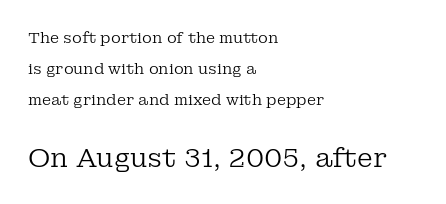
If you drew a line through each stem, it would be perfectly vertical. You get the small type first, then a jump to larger type. The line-height multiplier appears high, well above default. In CSS terms this would be text-align: left. The passage shown has conventional tracking throughout. Descender tails drop into unmarked territory.
